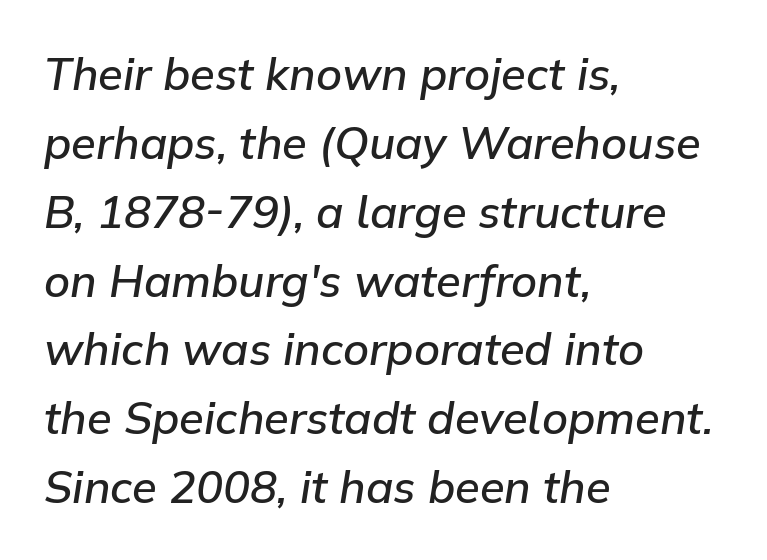
{"italic": "yes", "lean": "right", "slant_degrees": 9, "bold": "semi", "weight": "semibold", "width": "normal", "stroke_contrast": "low", "x_height": "medium", "monospaced": "no", "underline": "no", "align": "left", "line_spacing": "normal", "line_spacing_ratio": 1.53, "letter_spacing": "normal", "letter_spacing_em": 0.0, "glyph_px": 45}
